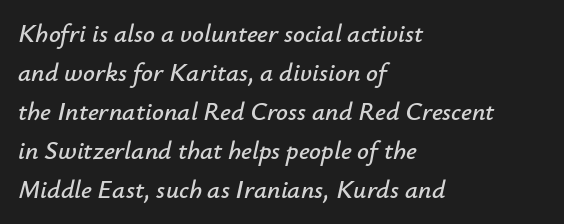
{"italic": "yes", "lean": "right", "slant_degrees": 12, "underline": "no", "align": "left", "line_spacing": "normal", "line_spacing_ratio": 1.5, "letter_spacing": "normal", "letter_spacing_em": 0.0, "glyph_px": 26}
